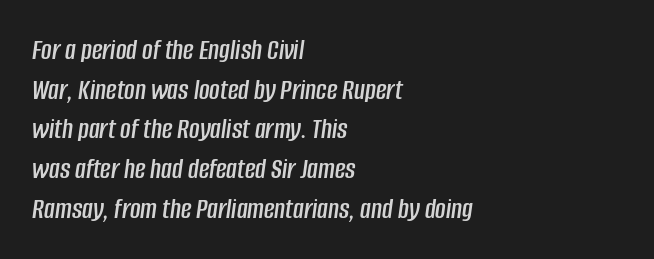
{"italic": "yes", "lean": "right", "slant_degrees": 8, "width": "condensed", "stroke_contrast": "low", "x_height": "large", "monospaced": "no", "underline": "no", "align": "left", "line_spacing": "normal", "line_spacing_ratio": 1.37, "letter_spacing": "normal", "letter_spacing_em": 0.0, "glyph_px": 29}
